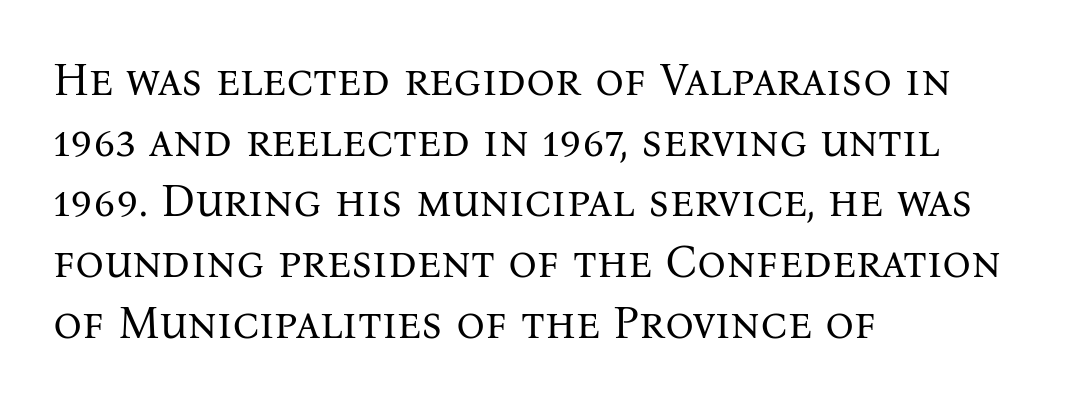
Q: Is the text bold? A: No.
Q: Is the text italic (slanted)? A: No, it is upright.
Q: Is the typeface a serif or a sans-serif typeface? A: Serif.
Q: Is the text underlined? A: No.
Q: How is the paragraph aligned? A: Left-aligned.
Q: Is the spacing between letters normal or unusually wide? A: Normal.
Q: Is the spacing between lines tight, normal or loose? A: Normal.
Q: Width (condensed, normal, or wide)? A: Normal.
Q: Stroke contrast? A: Medium.
Q: x-height? A: Medium.
Q: Monospaced? A: No.
